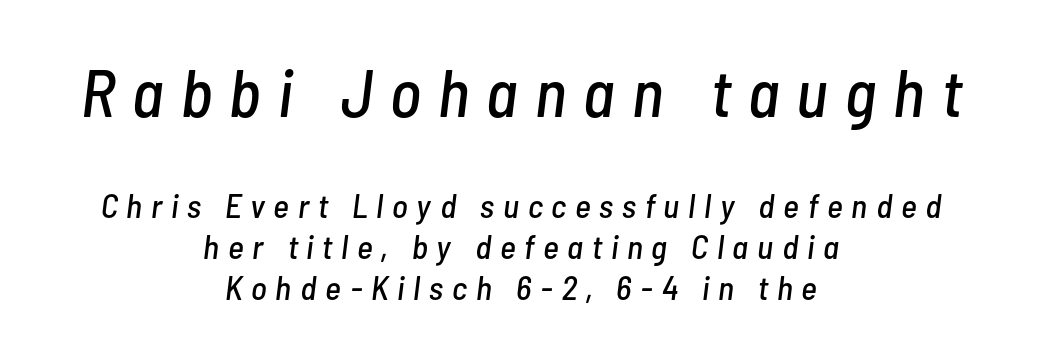
An italicized treatment has been applied to the whole sample. The upper block of text is set noticeably larger than the block beneath it. These lines stack symmetrically, like a column narrowing and widening about its center. The letters advance in unequal steps, a hallmark of proportional type. Lines of text with bare space underneath.
